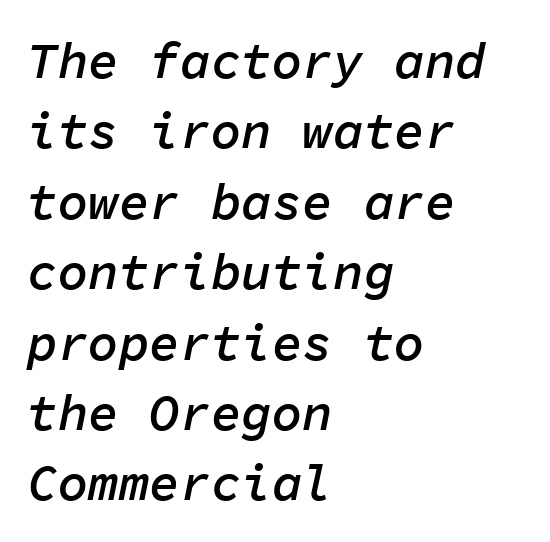
Q: Is the text bold? A: Semi-bold.
Q: Is the text italic (slanted)? A: Yes, it leans right by about 11 degrees.
Q: Is the text underlined? A: No.
Q: How is the paragraph aligned? A: Left-aligned.
Q: Is the spacing between letters normal or unusually wide? A: Normal.
Q: Is the spacing between lines tight, normal or loose? A: Normal.
Q: Width (condensed, normal, or wide)? A: Normal.
Q: Stroke contrast? A: Low.
Q: x-height? A: Medium.
Q: Monospaced? A: Yes.
